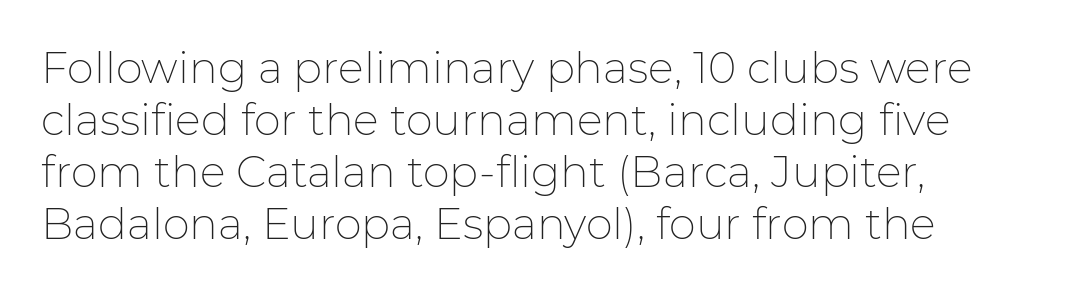
Q: Is the text bold? A: No.
Q: Is the text italic (slanted)? A: No, it is upright.
Q: Is the typeface a serif or a sans-serif typeface? A: Sans-serif.
Q: Is the text underlined? A: No.
Q: How is the paragraph aligned? A: Left-aligned.
Q: Is the spacing between letters normal or unusually wide? A: Normal.
Q: Width (condensed, normal, or wide)? A: Normal.
Q: Stroke contrast? A: Low.
Q: x-height? A: Medium.
Q: Monospaced? A: No.
